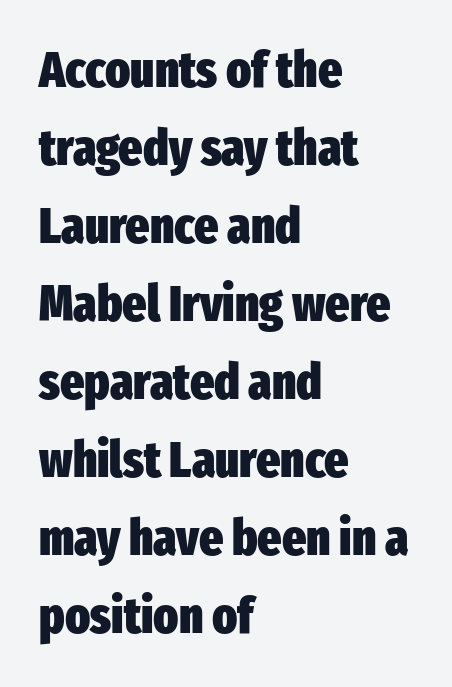
{"serif": "no", "italic": "no", "bold": "yes", "weight": "heavy", "width": "condensed", "stroke_contrast": "low", "x_height": "medium", "monospaced": "no", "underline": "no", "align": "left", "line_spacing": "normal", "line_spacing_ratio": 1.53, "letter_spacing": "normal", "letter_spacing_em": 0.0, "glyph_px": 51}
